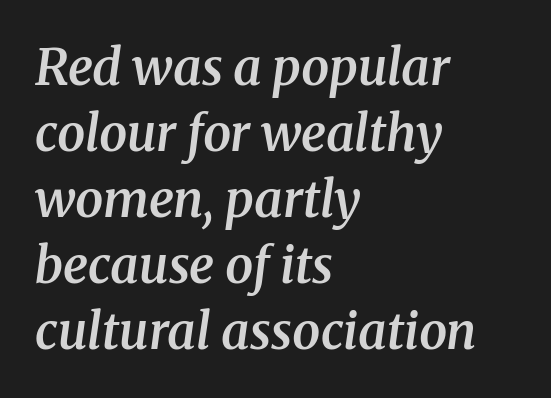
{"serif": "yes", "italic": "yes", "lean": "right", "slant_degrees": 8, "bold": "semi", "weight": "semibold", "width": "normal", "stroke_contrast": "medium", "x_height": "medium", "monospaced": "no", "underline": "no", "align": "left", "line_spacing": "normal", "line_spacing_ratio": 1.32, "letter_spacing": "normal", "letter_spacing_em": 0.0, "glyph_px": 50}
